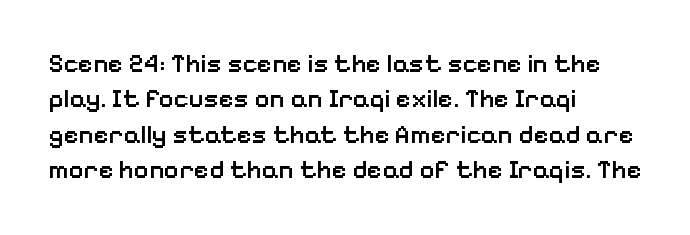
Quick note: underline off. Is the letter spacing exaggerated? No — it looks like the ordinary default. Each new line begins a customary step beneath the previous one. Its strokes are somewhat broadened, the hallmark of semibold type.
